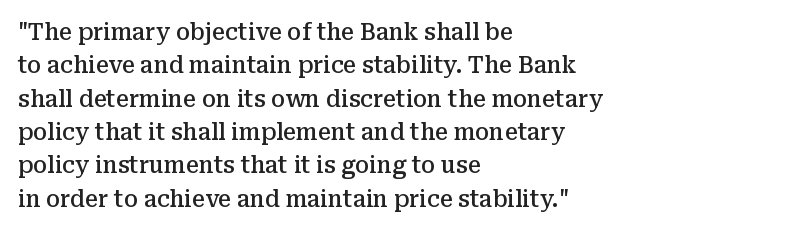
Q: Is the text bold? A: Semi-bold.
Q: Is the text italic (slanted)? A: No, it is upright.
Q: Is the text underlined? A: No.
Q: How is the paragraph aligned? A: Left-aligned.
Q: Is the spacing between letters normal or unusually wide? A: Normal.
Q: Is the spacing between lines tight, normal or loose? A: Normal.
